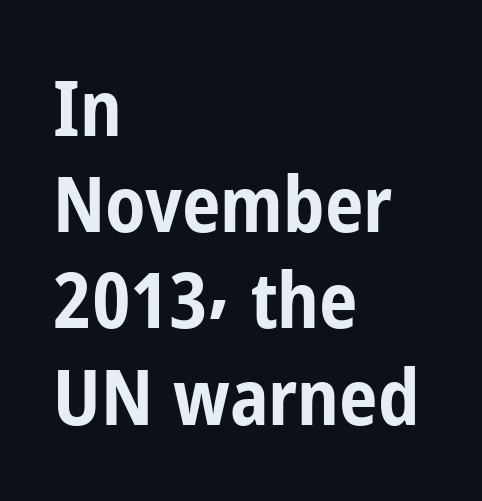
The image shows 77 px bold, condensed sans-serif type, upright; set left-aligned, normal line spacing (1.25x), normal letter spacing, not underlined; low stroke contrast and a medium x-height.
